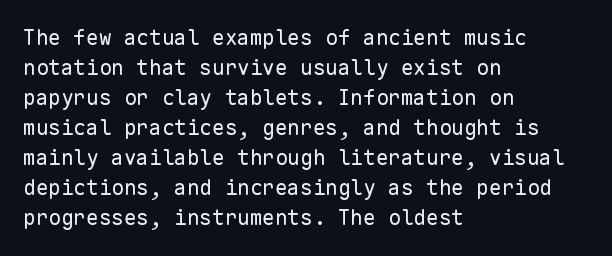
Q: Is the text bold? A: No.
Q: Is the text italic (slanted)? A: No, it is upright.
Q: Is the text underlined? A: No.
Q: How is the paragraph aligned? A: Left-aligned.
Q: Is the spacing between letters normal or unusually wide? A: Normal.
Q: Is the spacing between lines tight, normal or loose? A: Normal.
